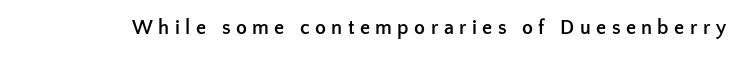
Nope, not italic — everything's standing straight. No word sits above an underline. These lines have a slow, spaced-out rhythm from letter to letter. Plenty of ink on the page — the face is bold.
